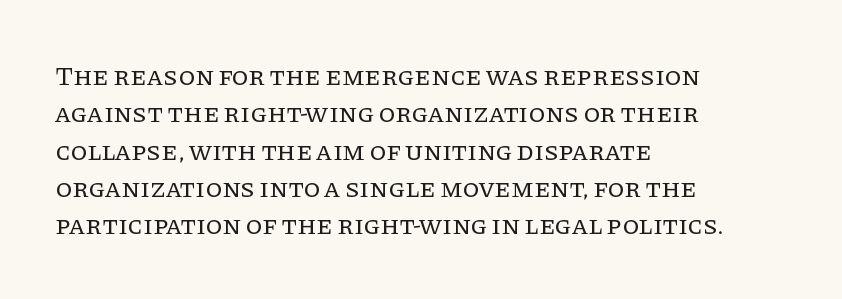
Q: Is the text bold? A: No.
Q: Is the text italic (slanted)? A: No, it is upright.
Q: Is the text underlined? A: No.
Q: How is the paragraph aligned? A: Left-aligned.
Q: Is the spacing between letters normal or unusually wide? A: Normal.
Q: Is the spacing between lines tight, normal or loose? A: Normal.
